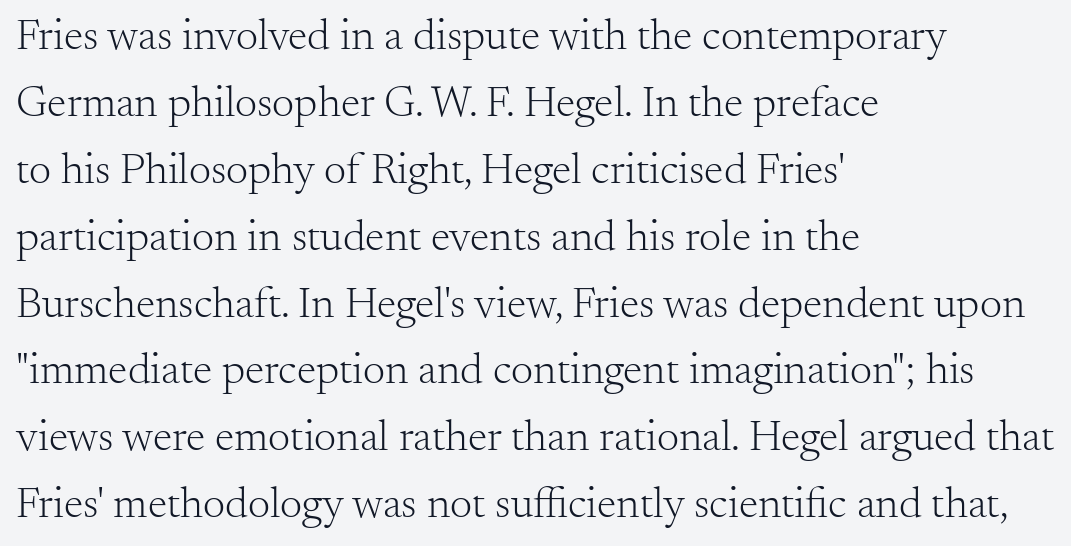
Q: Is the text bold? A: No.
Q: Is the text italic (slanted)? A: No, it is upright.
Q: Is the typeface a serif or a sans-serif typeface? A: Serif.
Q: Is the text underlined? A: No.
Q: How is the paragraph aligned? A: Left-aligned.
Q: Is the spacing between letters normal or unusually wide? A: Normal.
Q: Is the spacing between lines tight, normal or loose? A: Normal.
Q: Width (condensed, normal, or wide)? A: Normal.
Q: Stroke contrast? A: Medium.
Q: x-height? A: Small.
Q: Monospaced? A: No.
